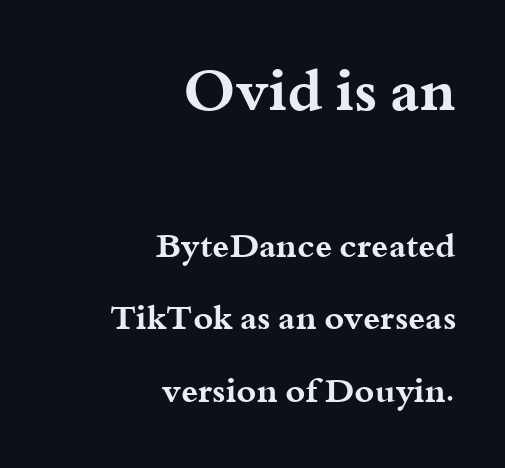
{"serif": "yes", "italic": "no", "bold": "yes", "weight": "bold", "width": "wide", "stroke_contrast": "medium", "x_height": "small", "monospaced": "no", "underline": "no", "align": "right", "line_spacing": "loose", "line_spacing_ratio": 2.13, "letter_spacing": "normal", "letter_spacing_em": 0.0, "larger_block": "first", "size_ratio": 1.74, "glyph_px": 59}
